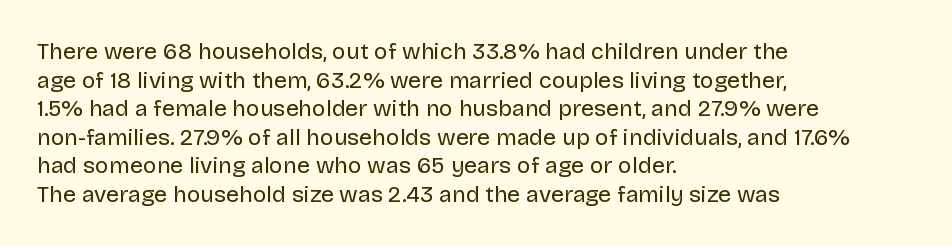
Q: Is the text bold? A: No.
Q: Is the text italic (slanted)? A: No, it is upright.
Q: Is the text underlined? A: No.
Q: How is the paragraph aligned? A: Left-aligned.
Q: Is the spacing between letters normal or unusually wide? A: Normal.
